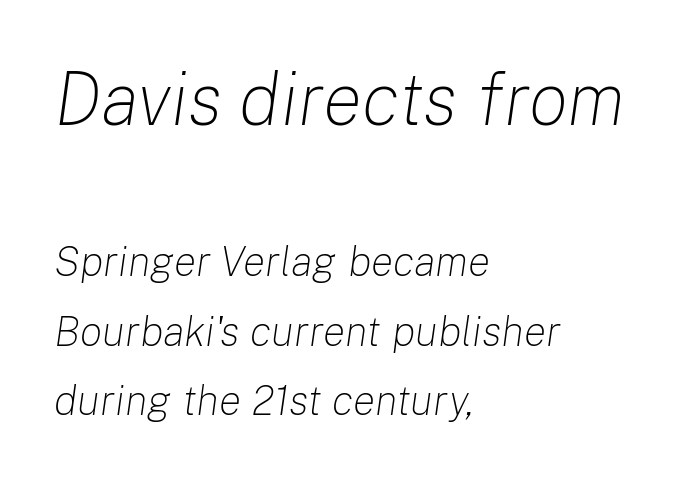
Q: Is the text bold? A: No.
Q: Is the text italic (slanted)? A: Yes, it leans right by about 8 degrees.
Q: Is the text underlined? A: No.
Q: How is the paragraph aligned? A: Left-aligned.
Q: Is the spacing between letters normal or unusually wide? A: Normal.
Q: Is the spacing between lines tight, normal or loose? A: Normal.
Q: Which block of text is set in a larger size, the first (top) or the second (bottom)? A: The first (top) one.
Q: Width (condensed, normal, or wide)? A: Normal.
Q: Stroke contrast? A: Low.
Q: x-height? A: Medium.
Q: Monospaced? A: No.
